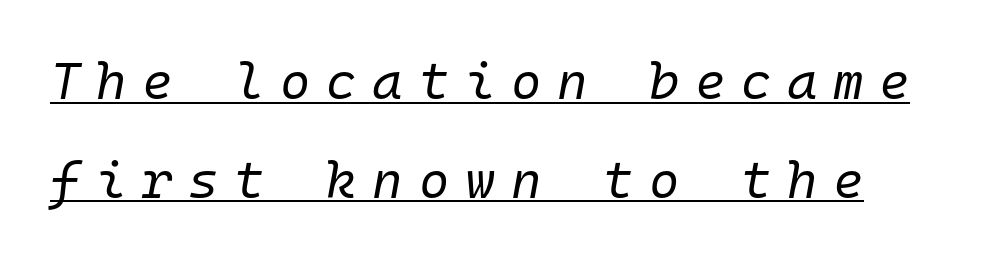
The image shows 52 px regular-weight type, italic (leaning right), monospaced; set loose line spacing (1.9x), unusually wide letter spacing (+0.3 em), underlined; low stroke contrast and a medium x-height.
